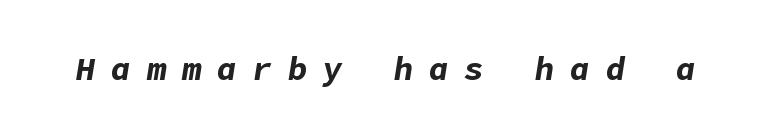
Q: Is the text bold? A: Yes.
Q: Is the text italic (slanted)? A: Yes, it leans right by about 9 degrees.
Q: Is the text underlined? A: No.
Q: Is the spacing between letters normal or unusually wide? A: Unusually wide.
Q: Width (condensed, normal, or wide)? A: Normal.
Q: Stroke contrast? A: Low.
Q: x-height? A: Medium.
